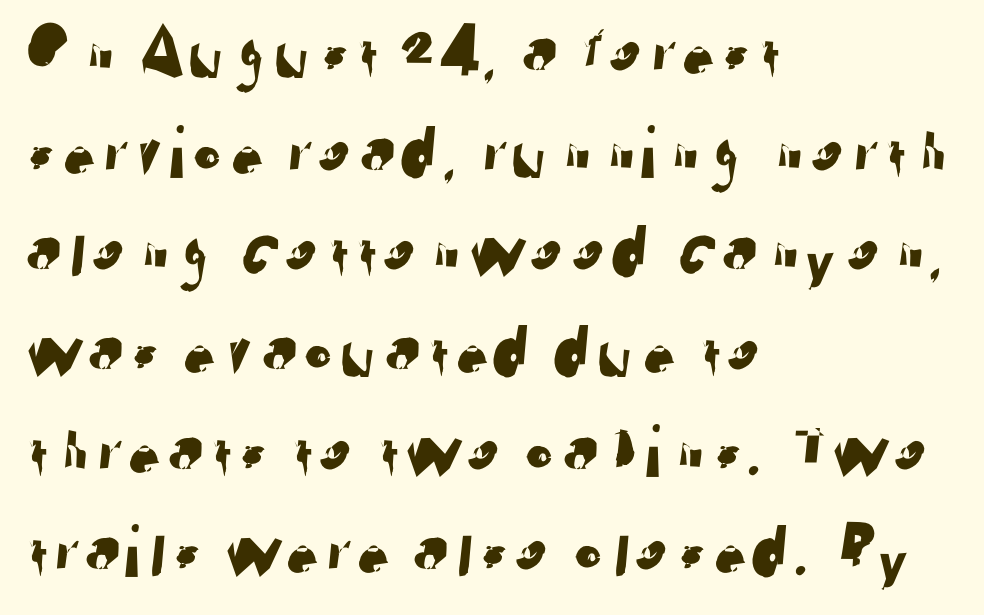
Here the designer chose a conventional face with non-uniform glyph widths. This sample is left-justified, so line endings fall wherever the words run out. The gaps between neighbouring characters are ordinary and unremarkable. A normal amount of white space separates one row of letters from the next.
